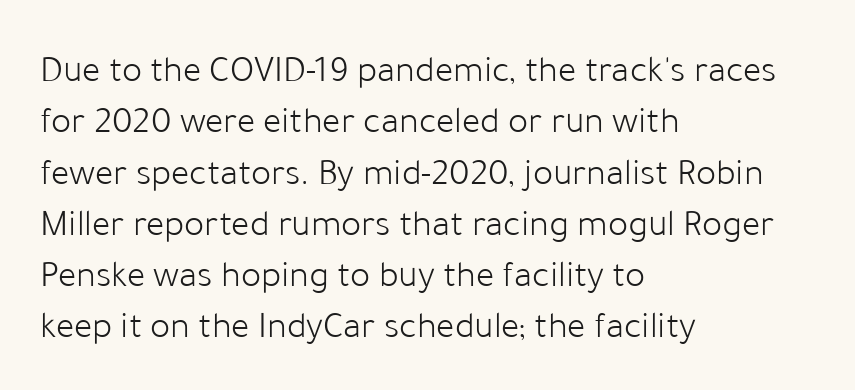
Examine the stroke ends and you'll find no serifs. The typography opts for an upright posture over an oblique one. Stroke mass is kept to a normal reading level or below. Plain, unruled lines of type.
